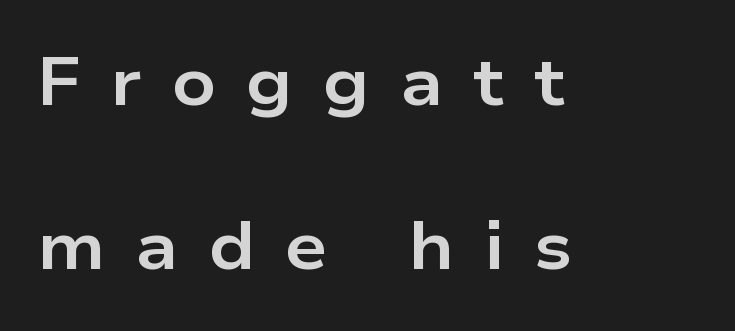
{"serif": "no", "italic": "no", "bold": "yes", "weight": "bold", "width": "wide", "stroke_contrast": "low", "x_height": "medium", "monospaced": "no", "underline": "no", "align": "left", "line_spacing": "loose", "line_spacing_ratio": 2.45, "letter_spacing": "wide", "letter_spacing_em": 0.45, "glyph_px": 67}
